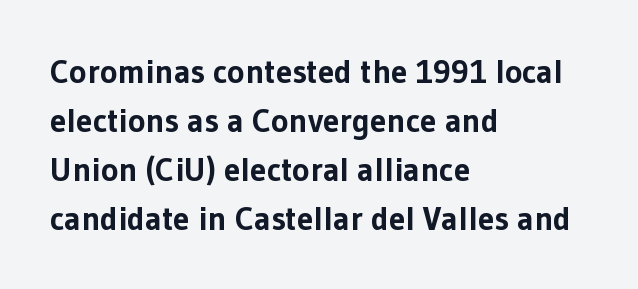
{"serif": "no", "italic": "no", "bold": "yes", "weight": "bold", "width": "normal", "stroke_contrast": "low", "x_height": "medium", "monospaced": "no", "underline": "no", "align": "left", "line_spacing": "normal", "line_spacing_ratio": 1.48, "letter_spacing": "normal", "letter_spacing_em": 0.0, "glyph_px": 33}
